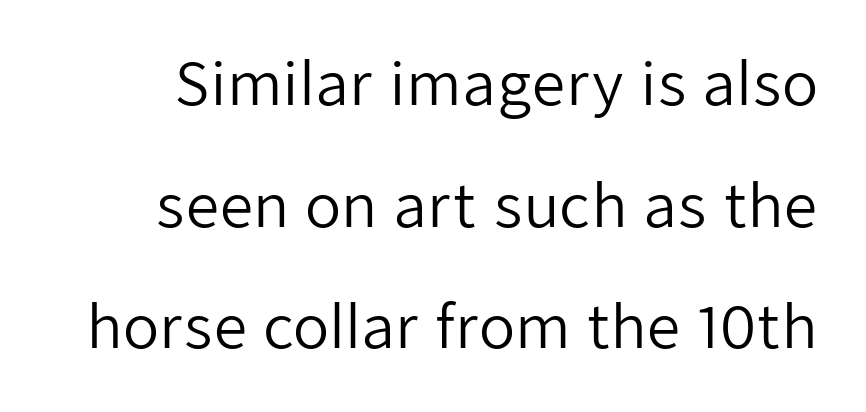
{"serif": "no", "italic": "no", "bold": "no", "weight": "regular", "width": "normal", "stroke_contrast": "low", "x_height": "medium", "monospaced": "no", "underline": "no", "line_spacing": "loose", "line_spacing_ratio": 2.06, "letter_spacing": "normal", "letter_spacing_em": 0.0, "glyph_px": 59}
